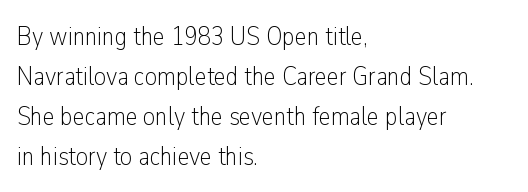
Q: Is the text bold? A: No.
Q: Is the text italic (slanted)? A: No, it is upright.
Q: Is the text underlined? A: No.
Q: How is the paragraph aligned? A: Left-aligned.
Q: Is the spacing between letters normal or unusually wide? A: Normal.
Q: Is the spacing between lines tight, normal or loose? A: Normal.
